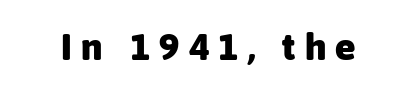
{"serif": "no", "italic": "no", "bold": "yes", "weight": "heavy", "width": "normal", "stroke_contrast": "low", "x_height": "medium", "monospaced": "no", "underline": "no", "letter_spacing": "wide", "letter_spacing_em": 0.24, "glyph_px": 38}
